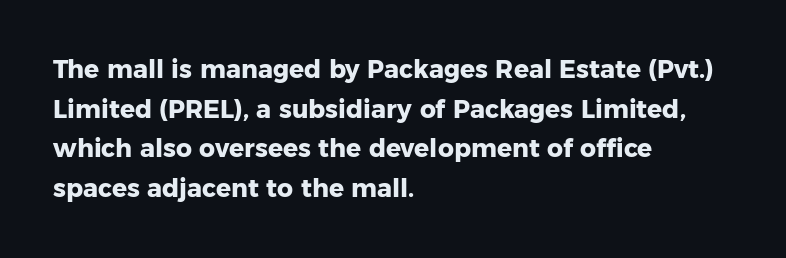
{"italic": "no", "bold": "yes", "underline": "no", "align": "left", "line_spacing": "normal", "line_spacing_ratio": 1.59, "letter_spacing": "normal", "letter_spacing_em": 0.0, "glyph_px": 25}
